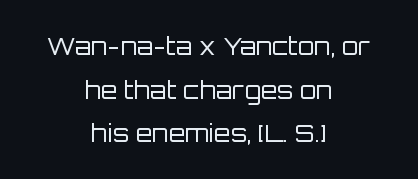
{"italic": "no", "bold": "no", "underline": "no", "align": "center", "line_spacing_ratio": 1.82, "letter_spacing": "normal", "letter_spacing_em": 0.0, "glyph_px": 24}
